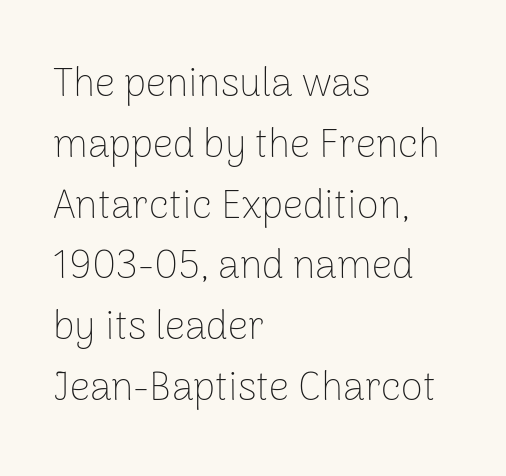
Here the glyphs are tracked normally, forming tight word shapes. Looks like regular typesetting: each glyph gets only the width it needs. Does the lettering tilt? It doesn't — this is upright. The gap between lines stays unmarked. A typesetter would call this leading conventional body-copy spacing. This sample is left-justified, so line endings fall wherever the words run out.
